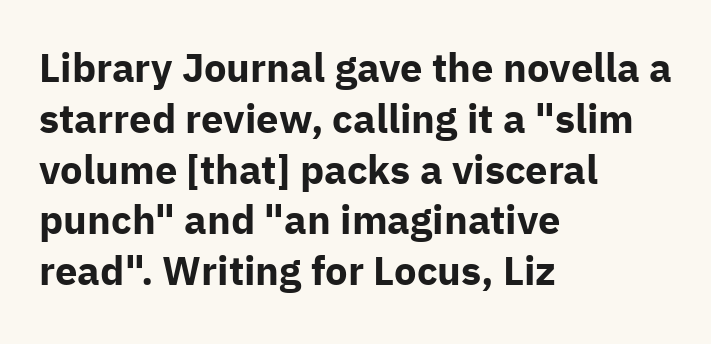
Q: Is the text bold? A: Yes.
Q: Is the text italic (slanted)? A: No, it is upright.
Q: Is the typeface a serif or a sans-serif typeface? A: Sans-serif.
Q: Is the text underlined? A: No.
Q: How is the paragraph aligned? A: Left-aligned.
Q: Is the spacing between letters normal or unusually wide? A: Normal.
Q: Is the spacing between lines tight, normal or loose? A: Normal.
Q: Width (condensed, normal, or wide)? A: Normal.
Q: Stroke contrast? A: Low.
Q: x-height? A: Medium.
Q: Monospaced? A: No.
